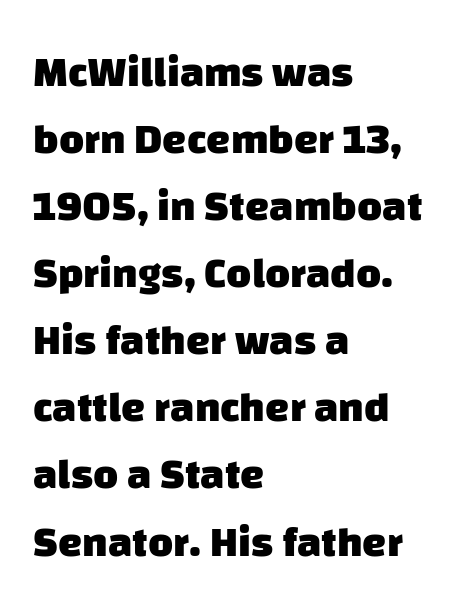
Q: Is the text bold? A: Yes.
Q: Is the typeface a serif or a sans-serif typeface? A: Sans-serif.
Q: Is the text underlined? A: No.
Q: How is the paragraph aligned? A: Left-aligned.
Q: Is the spacing between letters normal or unusually wide? A: Normal.
Q: Is the spacing between lines tight, normal or loose? A: Normal.
Q: Width (condensed, normal, or wide)? A: Normal.
Q: Stroke contrast? A: Low.
Q: x-height? A: Large.
Q: Monospaced? A: No.
